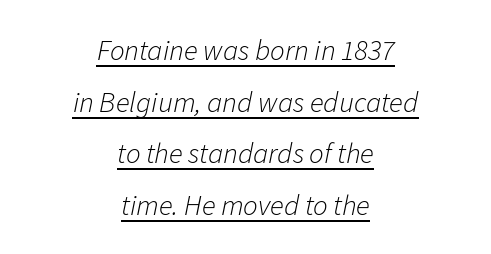
The image shows 29 px light type, italic (leaning right); set centered, line spacing 1.78x, normal letter spacing, underlined; low stroke contrast and a medium x-height.
